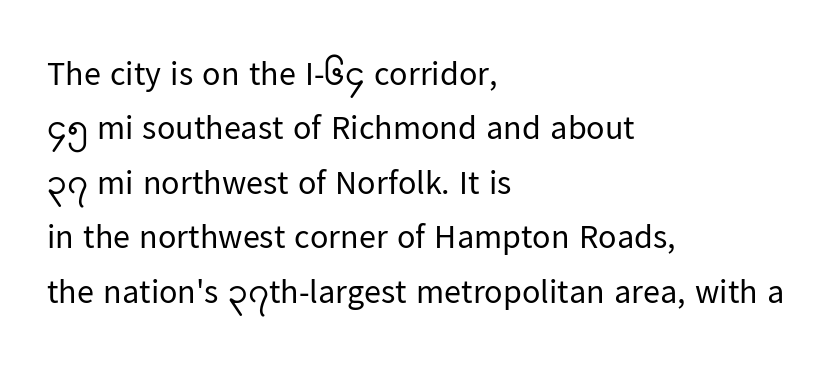
Caption: multi-line text, flush left, ragged right. Lines of text with bare space underneath. The line texture is even and compact thanks to regular tracking. Posture: vertical. What kind of face is this? One without serifs — a sans. Character widths vary here, with narrow letters taking less room than wide ones.
